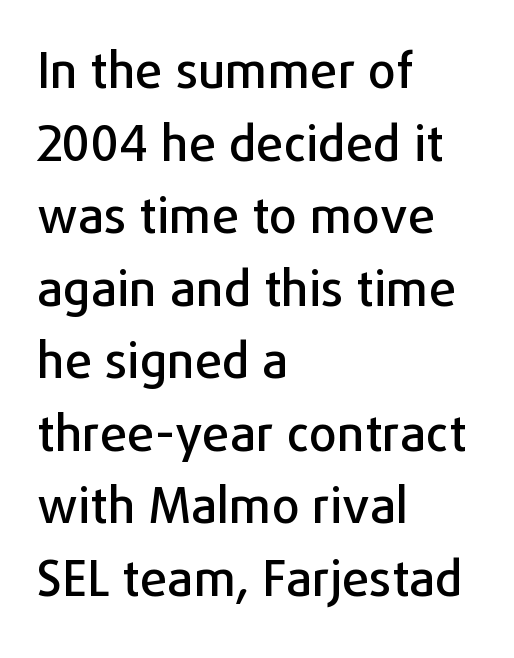
The type sits square on the baseline with zero lean. This rendering features lettering with no underline. The type is set solid horizontally, with unmodified tracking. Each letter keeps its own natural width here, so spacing adapts to shape.
